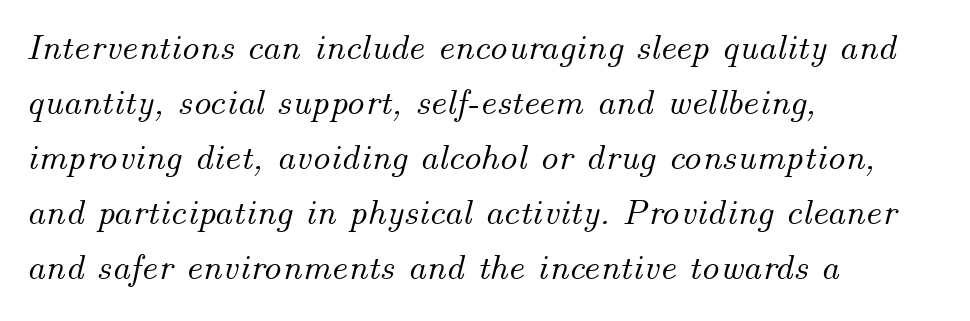
Every row of glyphs begins at an identical x-position on the left. Is this a fixed-width face? No — the glyphs have proportional, varying widths. Characters are canted at an angle relative to the baseline's perpendicular. Nobody touched the tracking dial on this one. The space directly below the letters is spotless. Normally led — the rows are evenly, conventionally spaced.
